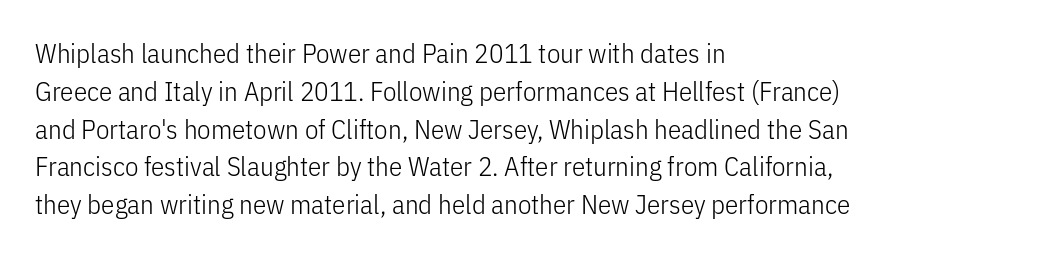
Short note: letters normally spaced. These lines are set flush left with a ragged right edge. The passage shown is not bold in any degree. Rows of type keep a routine distance in the vertical direction. This is the regular roman posture of the typeface.
